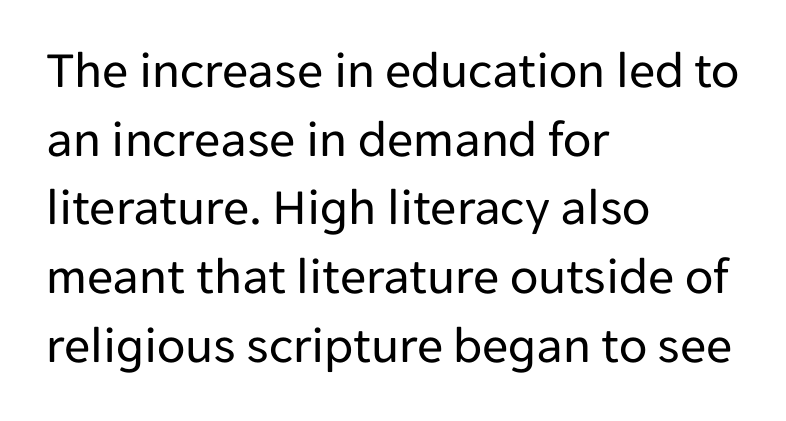
The lettering holds an erect, upright posture throughout. These lines keep a tight, regular rhythm from letter to letter. Lines of text with bare space underneath. Does the copy run flush right? No — it runs flush left. Bold? No — there's no thickening of the strokes. You could not count columns in this text — the font is proportionally spaced.
